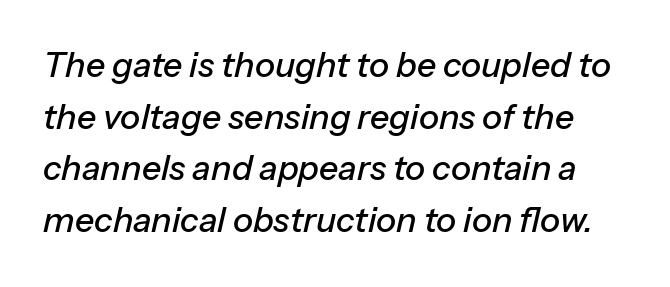
{"italic": "yes", "lean": "right", "slant_degrees": 13, "width": "normal", "stroke_contrast": "low", "x_height": "medium", "monospaced": "no", "underline": "no", "line_spacing": "normal", "line_spacing_ratio": 1.52, "letter_spacing": "normal", "letter_spacing_em": 0.0, "glyph_px": 34}
